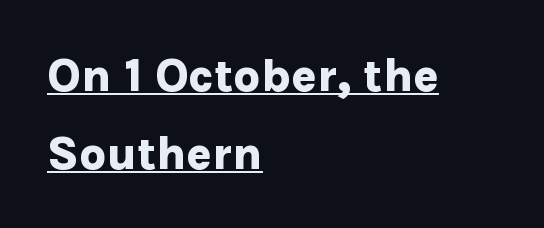
Q: Is the text bold? A: Yes.
Q: Is the text italic (slanted)? A: No, it is upright.
Q: Is the typeface a serif or a sans-serif typeface? A: Sans-serif.
Q: Is the text underlined? A: Yes.
Q: How is the paragraph aligned? A: Left-aligned.
Q: Is the spacing between letters normal or unusually wide? A: Normal.
Q: Is the spacing between lines tight, normal or loose? A: Normal.
Q: Width (condensed, normal, or wide)? A: Normal.
Q: Stroke contrast? A: Low.
Q: x-height? A: Medium.
Q: Monospaced? A: No.
